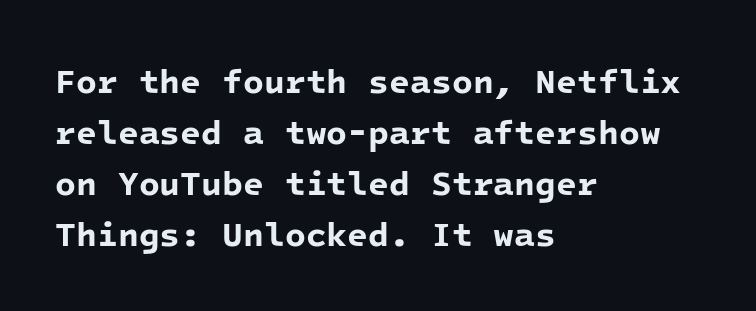
The image shows 34 px bold sans-serif type, monospaced; set left-aligned, normal line spacing (1.5x), normal letter spacing, not underlined; low stroke contrast and a medium x-height.
